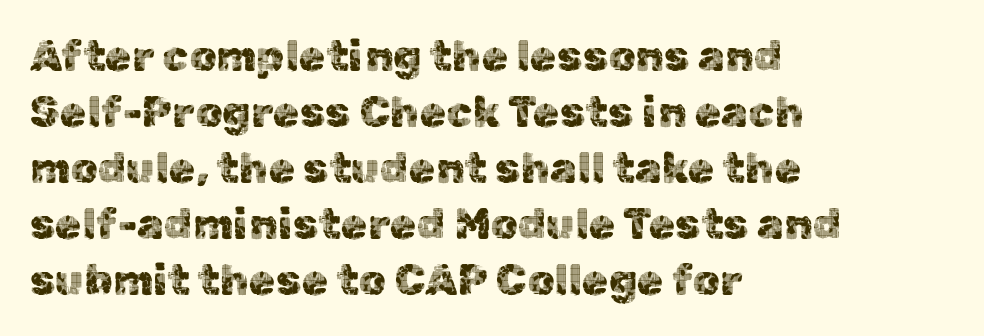
These lines are rendered in a variable-pitch font. Interline gaps are of average width in this sample. These lines are set flush left with a ragged right edge. No extra tracking has been applied to these lines. The text was rendered using a sans face with plain stroke endings.
